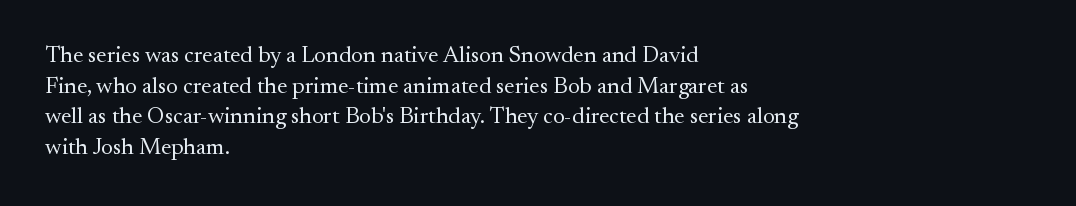
{"italic": "no", "bold": "no", "underline": "no", "align": "left", "line_spacing": "normal", "line_spacing_ratio": 1.33, "letter_spacing": "normal", "letter_spacing_em": 0.0, "glyph_px": 23}
